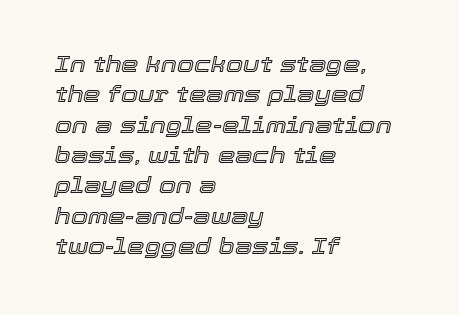
Q: Is the text italic (slanted)? A: Yes, it leans right by about 12 degrees.
Q: Is the text underlined? A: No.
Q: How is the paragraph aligned? A: Left-aligned.
Q: Is the spacing between letters normal or unusually wide? A: Normal.
Q: Is the spacing between lines tight, normal or loose? A: Normal.
